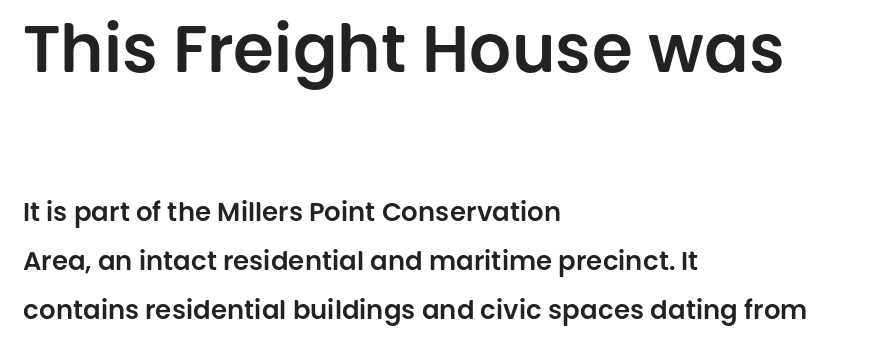
The specimen reads as upright at a glance. This sample has the flowing, uneven cadence of proportional lettering. The typeface chosen for these lines omits serifs. This layout puts the oversized block above and the modest block below. What stands out about the letter spacing? Nothing — it is the standard amount. Just letters on the line, the space beneath them empty.
